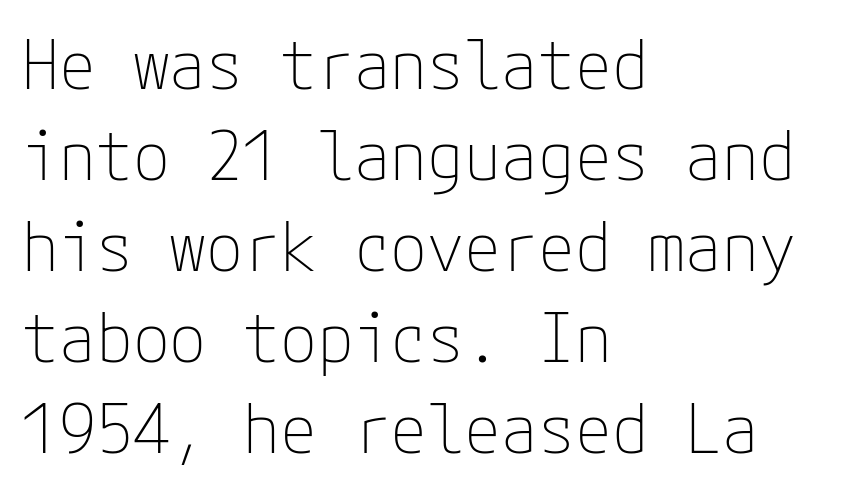
The image shows 67 px thin sans-serif type, upright; set left-aligned, normal line spacing (1.36x), normal letter spacing, not underlined; low stroke contrast and a medium x-height.
